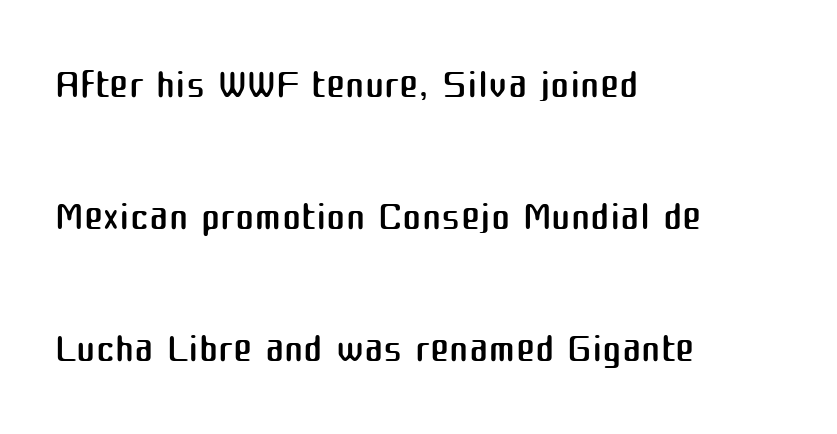
{"serif": "no", "italic": "no", "bold": "no", "weight": "regular", "width": "normal", "stroke_contrast": "medium", "x_height": "medium", "monospaced": "no", "underline": "no", "align": "left", "line_spacing": "loose", "line_spacing_ratio": 2.28, "letter_spacing": "normal", "letter_spacing_em": 0.0, "glyph_px": 58}
